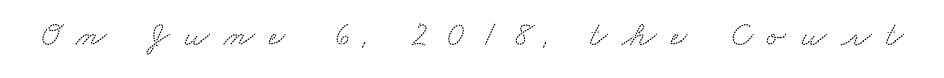
{"width": "wide", "stroke_contrast": "low", "x_height": "small", "monospaced": "no", "underline": "no", "letter_spacing": "wide", "letter_spacing_em": 0.42, "glyph_px": 35}
